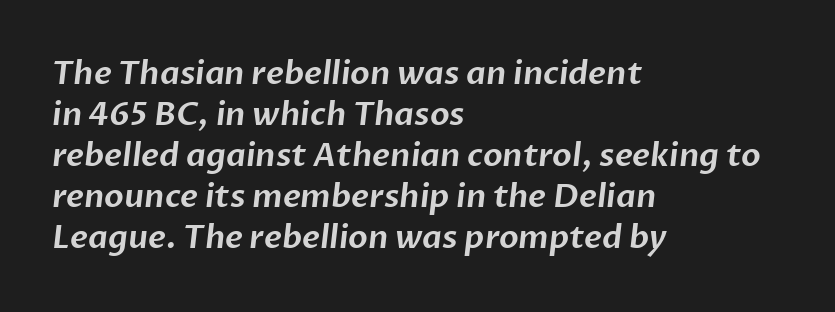
The image shows 32 px sans-serif type; set left-aligned, normal line spacing (1.28x), normal letter spacing, not underlined; low stroke contrast and a medium x-height.
